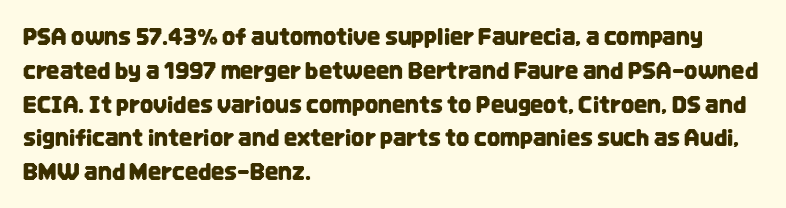
Left-aligned paragraph, ragged on the right. Compared with typical body copy, the letter spacing here is the same. A roman cut, with each character standing at attention. Baseline-to-baseline distance is the conventional proportion of letter height. The string is rendered with underlining switched off.
